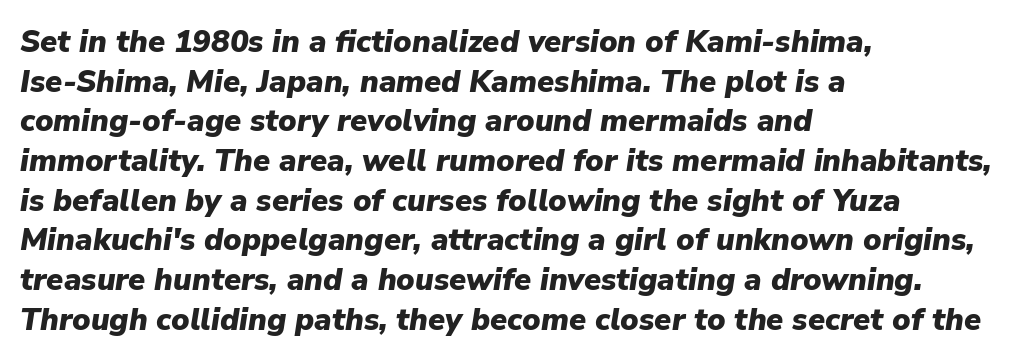
Looks like regular typesetting: each glyph gets only the width it needs. The paragraph has a hard left edge and a soft right edge. Evenly set lines give the paragraph a standard silhouette. Does extra space separate the letters? No, they use regular spacing. The passage shown is not underscored anywhere.
